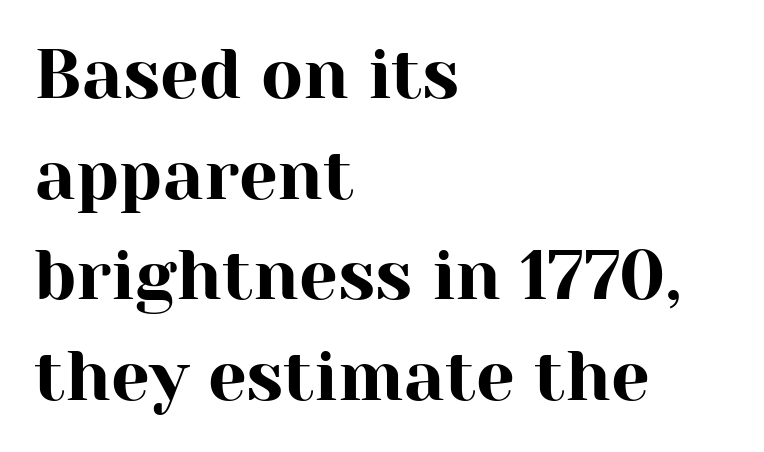
Little horizontal feet cap the strokes, marking this as serif type. You could not count columns in this text — the font is proportionally spaced. Glance below the letters and you will spot only blank space. Is there much room between lines? A standard amount, neither cramped nor airy. Line starts are locked; line ends wander.
